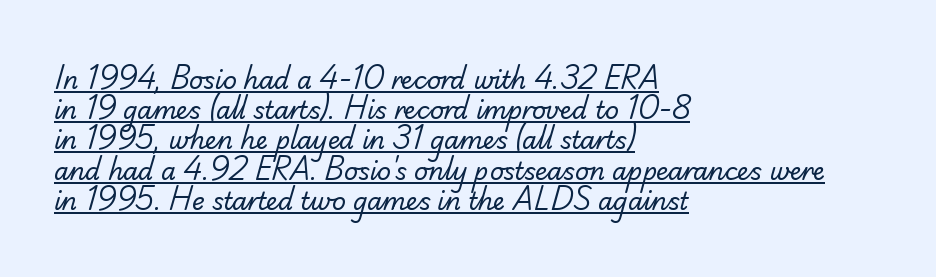
The image shows 24 px text type; set left-aligned, normal line spacing (1.26x), normal letter spacing, underlined.
